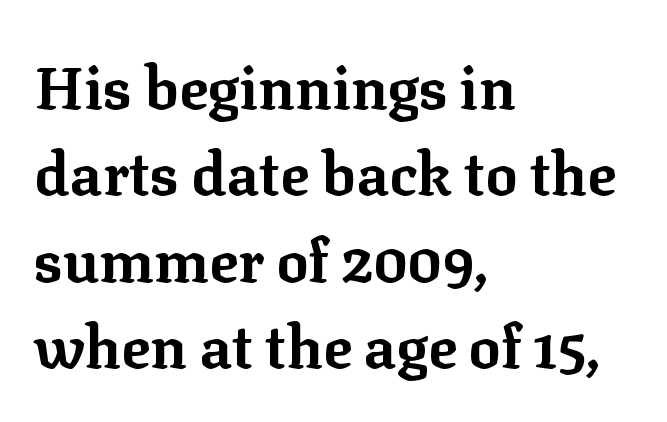
Note the varied advance widths — an 'i' is clearly narrower than an 'm'. Weight check: bold — yes, fully. The rows are spaced the way most documents space them. Posture: upright roman. Students, note that the glyphs here touch the page at normal intervals. These lines are composed in type with serifs.
